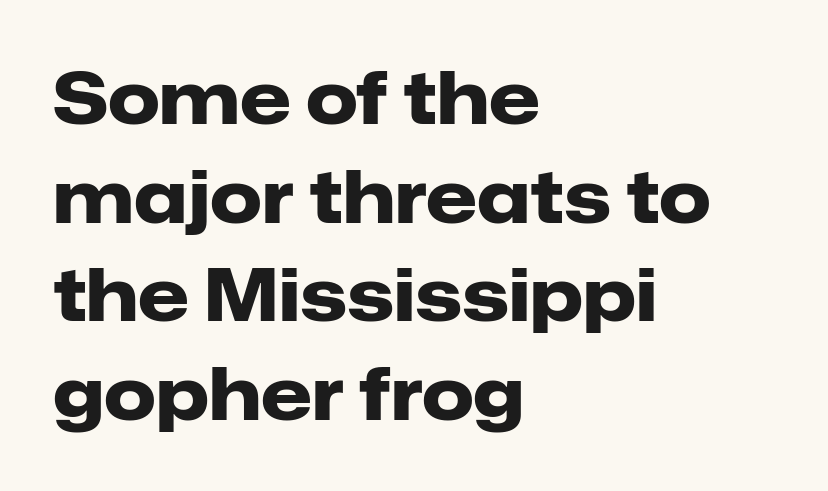
Q: Is the text bold? A: Yes.
Q: Is the text italic (slanted)? A: No, it is upright.
Q: Is the typeface a serif or a sans-serif typeface? A: Sans-serif.
Q: Is the text underlined? A: No.
Q: How is the paragraph aligned? A: Left-aligned.
Q: Is the spacing between letters normal or unusually wide? A: Normal.
Q: Is the spacing between lines tight, normal or loose? A: Normal.
Q: Width (condensed, normal, or wide)? A: Normal.
Q: Stroke contrast? A: Low.
Q: x-height? A: Medium.
Q: Monospaced? A: No.
